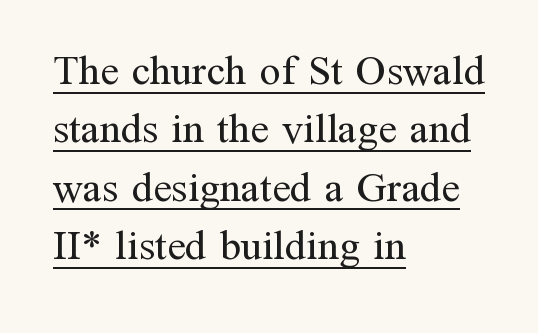
Posture: vertical. Do the characters align in a grid? No, the font is proportional. Honestly, the letter spacing is just normal — you wouldn't notice it. A classic flush-left, rag-right setting is used for this passage.
